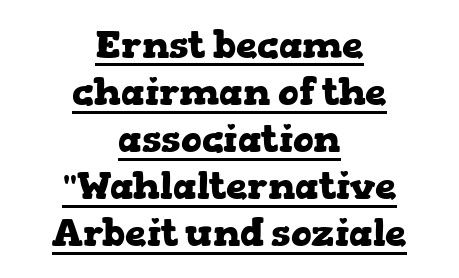
Q: Is the text bold? A: Yes.
Q: Is the text italic (slanted)? A: No, it is upright.
Q: Is the typeface a serif or a sans-serif typeface? A: Serif.
Q: Is the text underlined? A: Yes.
Q: How is the paragraph aligned? A: Centered.
Q: Is the spacing between letters normal or unusually wide? A: Normal.
Q: Width (condensed, normal, or wide)? A: Wide.
Q: Stroke contrast? A: Low.
Q: x-height? A: Medium.
Q: Monospaced? A: No.
